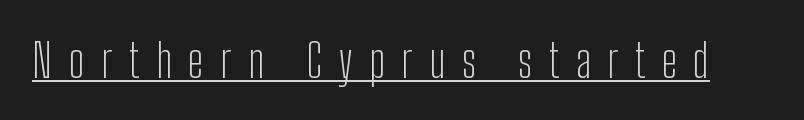
The image shows 46 px light, condensed sans-serif type, upright; set unusually wide letter spacing (+0.36 em), underlined; low stroke contrast and a medium x-height.
